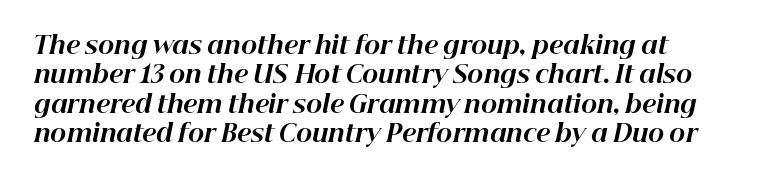
Q: Is the text bold? A: Yes.
Q: Is the text italic (slanted)? A: Yes, it leans right by about 12 degrees.
Q: Is the text underlined? A: No.
Q: How is the paragraph aligned? A: Left-aligned.
Q: Is the spacing between letters normal or unusually wide? A: Normal.
